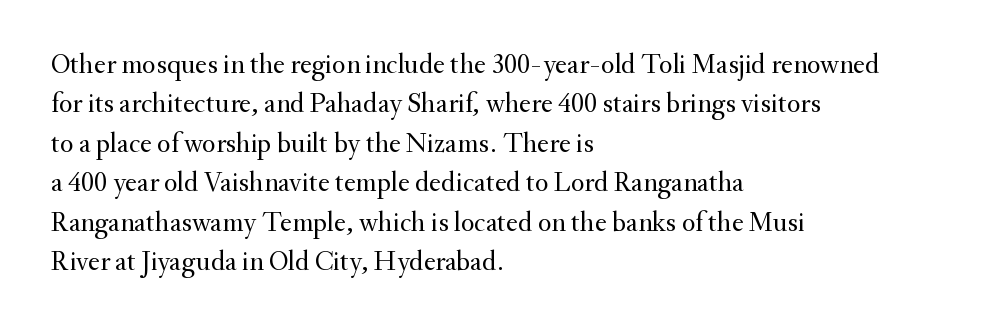
Each row of text sits above clean, open space. The typeface chosen for these lines features serifs. Compared with a typical body face, this is equally light or lighter still. These lines are rendered in a variable-pitch font.
